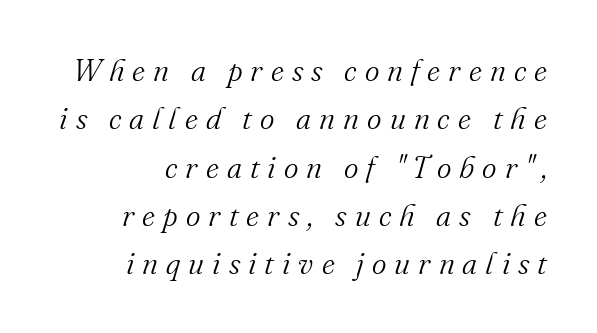
The image shows 31 px light serif type, italic (leaning right); set right-aligned, normal line spacing (1.56x), unusually wide letter spacing (+0.26 em), not underlined; medium stroke contrast and a small x-height.
